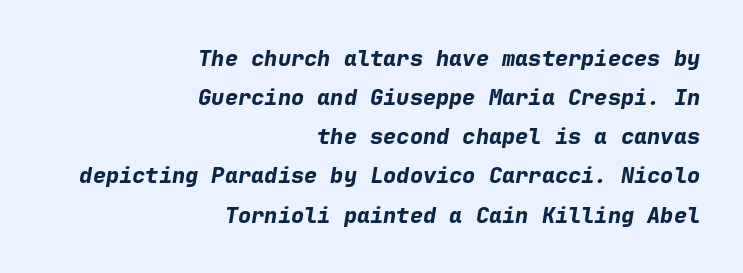
{"italic": "yes", "lean": "right", "slant_degrees": 9, "bold": "yes", "underline": "no", "align": "right", "line_spacing_ratio": 1.78, "letter_spacing": "normal", "letter_spacing_em": 0.0, "glyph_px": 22}
